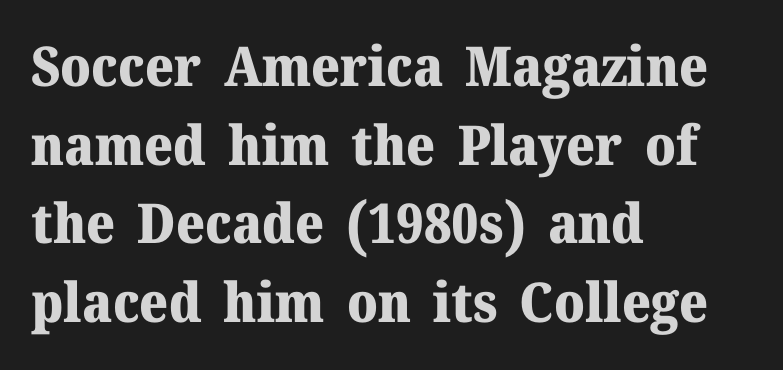
Typographic density is high because the face is bold. Layout note: lines flush left. Each row of text sits above clean, open space. A typesetter would call this proportional, since set widths differ per character. A normal amount of white space separates one row of letters from the next.
